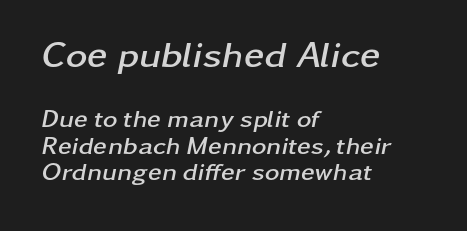
Posture: slanted. The passage shown has conventional tracking throughout. Each glyph is drawn with heavy, bold strokes. The words here are not underlined.
